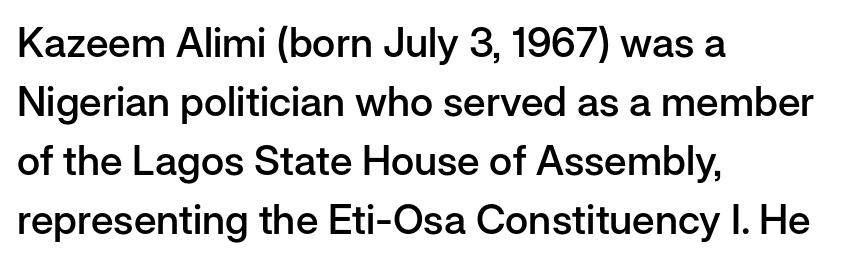
The image shows 41 px semibold sans-serif type, upright; set left-aligned, normal line spacing (1.44x), normal letter spacing, not underlined; low stroke contrast and a medium x-height.
